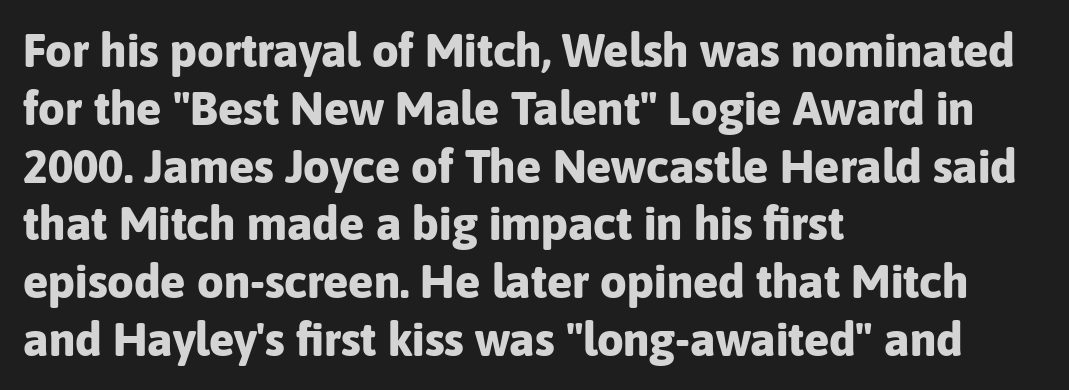
Rule under the text: the space is simply empty. This rendering uses left alignment, leaving the right contour irregular. The letters stand straight up with perfectly vertical stems. Looks like regular typesetting: each glyph gets only the width it needs.
